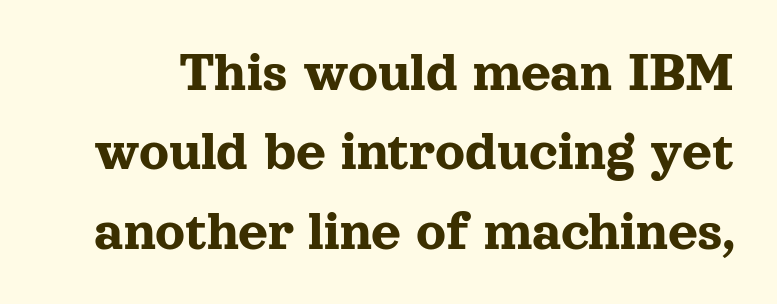
Q: Is the text italic (slanted)? A: No, it is upright.
Q: Is the typeface a serif or a sans-serif typeface? A: Serif.
Q: Is the text underlined? A: No.
Q: Is the spacing between letters normal or unusually wide? A: Normal.
Q: Is the spacing between lines tight, normal or loose? A: Normal.
Q: Width (condensed, normal, or wide)? A: Normal.
Q: x-height? A: Medium.
Q: Monospaced? A: No.
